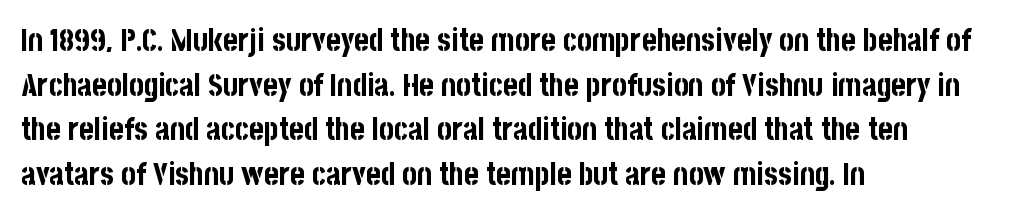
{"serif": "no", "italic": "no", "bold": "yes", "weight": "bold", "width": "condensed", "stroke_contrast": "low", "x_height": "large", "monospaced": "no", "underline": "no", "align": "left", "line_spacing": "normal", "line_spacing_ratio": 1.44, "letter_spacing": "normal", "letter_spacing_em": 0.0, "glyph_px": 31}
